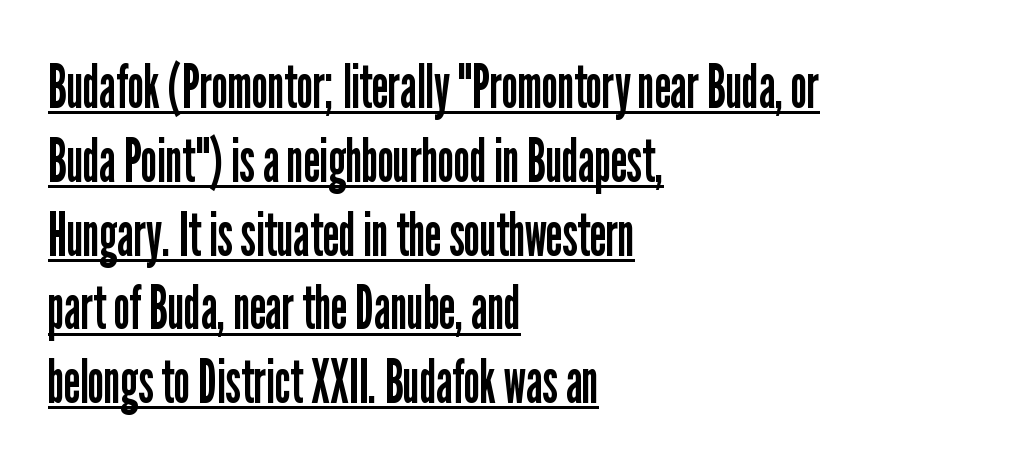
The image shows 61 px regular-weight, condensed sans-serif type, upright; set left-aligned, line spacing 1.21x, normal letter spacing, underlined; low stroke contrast and a medium x-height.
